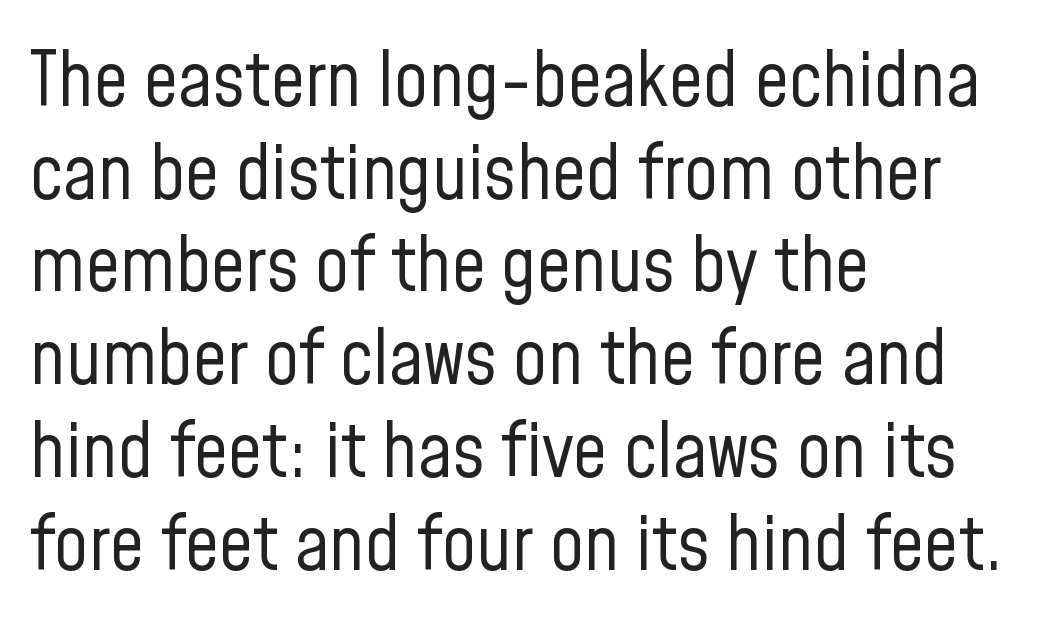
The rendering anchors every line to the left-hand side. Heft: none added — not bold. The letters advance in unequal steps, a hallmark of proportional type. The specimen omits any rule beneath the text block's lines. Type style note: lacks serifs. It's the straight-up-and-down kind of type.
